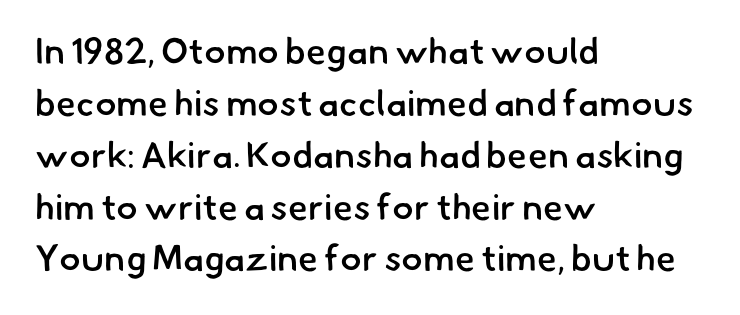
The passage is arranged the way most books set body copy — flush left. Note: no serifs on the glyphs. Horizontal bands of white between lines are of average thickness. Anything drawn beneath the words? Only blank space. A fair bit of extra ink — the face is semibold, not bold. No extra tracking has been applied to these lines.
